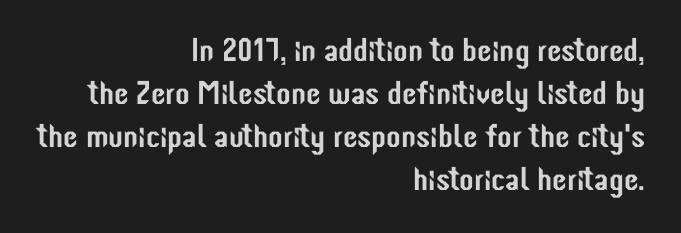
The image shows 33 px condensed sans-serif type, upright; set right-aligned, normal line spacing (1.3x), normal letter spacing, not underlined; low stroke contrast and a medium x-height.
